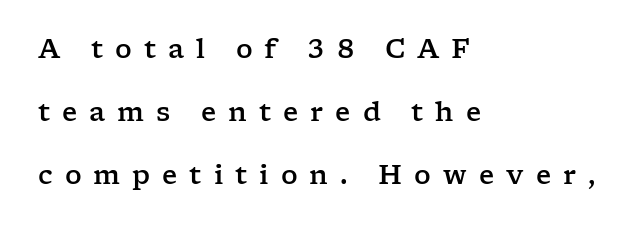
{"italic": "no", "underline": "no", "align": "left", "line_spacing": "loose", "line_spacing_ratio": 2.42, "letter_spacing": "wide", "letter_spacing_em": 0.46, "glyph_px": 26}
